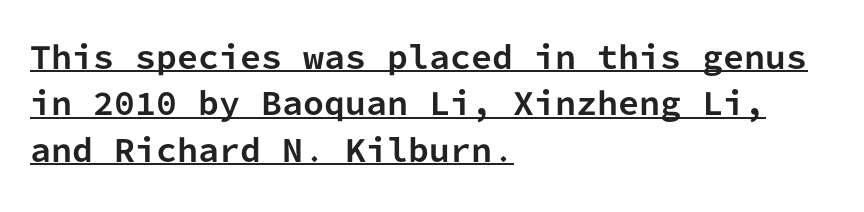
Q: Is the text bold? A: Yes.
Q: Is the text italic (slanted)? A: No, it is upright.
Q: Is the typeface a serif or a sans-serif typeface? A: Sans-serif.
Q: Is the text underlined? A: Yes.
Q: How is the paragraph aligned? A: Left-aligned.
Q: Is the spacing between letters normal or unusually wide? A: Normal.
Q: Is the spacing between lines tight, normal or loose? A: Normal.
Q: Width (condensed, normal, or wide)? A: Normal.
Q: Stroke contrast? A: Low.
Q: x-height? A: Medium.
Q: Monospaced? A: Yes.
